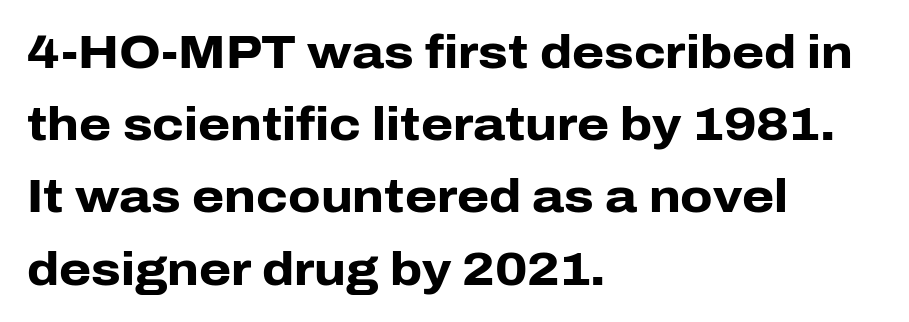
Q: Is the text bold? A: Yes.
Q: Is the text italic (slanted)? A: No, it is upright.
Q: Is the typeface a serif or a sans-serif typeface? A: Sans-serif.
Q: Is the text underlined? A: No.
Q: How is the paragraph aligned? A: Left-aligned.
Q: Is the spacing between letters normal or unusually wide? A: Normal.
Q: Is the spacing between lines tight, normal or loose? A: Normal.
Q: Width (condensed, normal, or wide)? A: Normal.
Q: Stroke contrast? A: Low.
Q: x-height? A: Medium.
Q: Monospaced? A: No.
